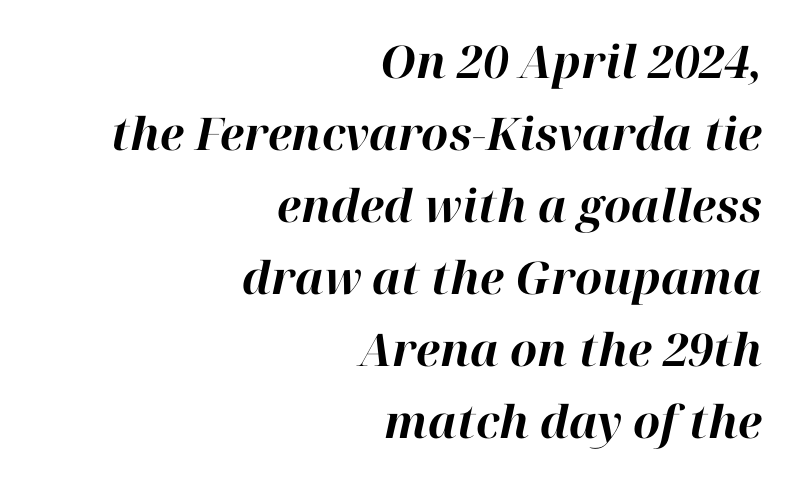
The image shows 45 px bold type, italic (leaning right); set right-aligned, normal line spacing (1.6x), normal letter spacing, not underlined; high stroke contrast and a medium x-height.
